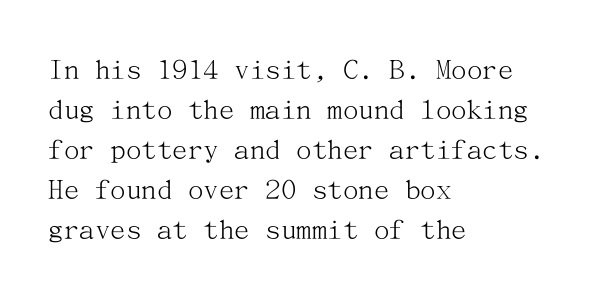
The image shows 31 px light serif type, upright; set left-aligned, normal line spacing (1.29x), normal letter spacing, not underlined; medium stroke contrast and a medium x-height.
